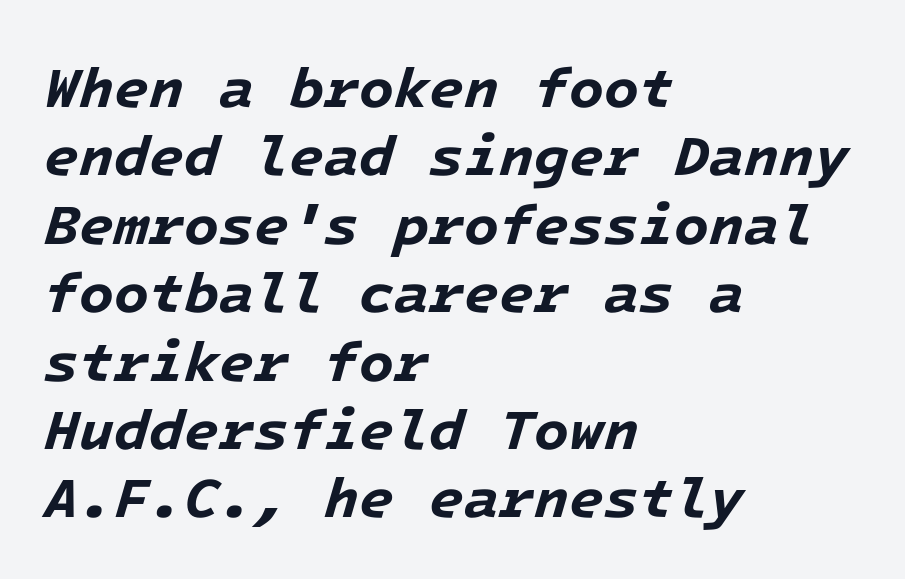
Line beginnings align vertically; line endings do not. Monospaced: the letters line up in strict vertical columns. The lettering tilts uniformly, giving the passage an italic look. What weight is shown? A full bold with thick strokes.
